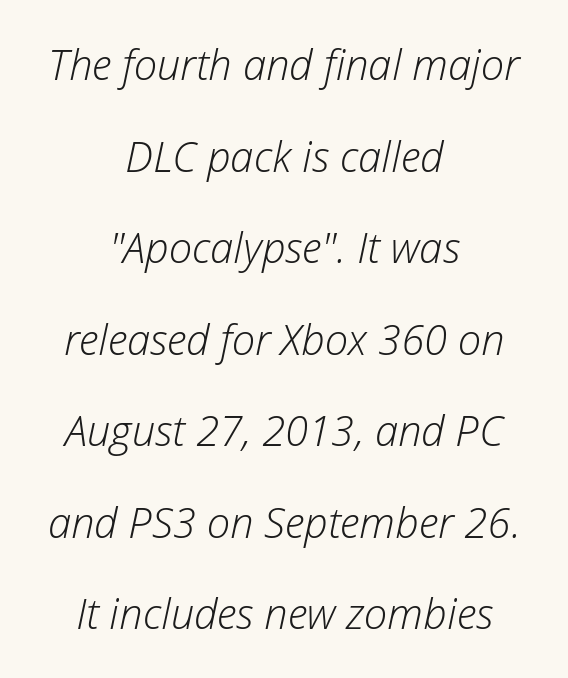
These lines are rendered in a variable-pitch font. Slanted lettering throughout. Is the block centered? Yes — each line is placed symmetrically about the middle. Weight: not bold — regular or lighter. Nothing unusual about the tracking: characters are spaced as the font intends.
